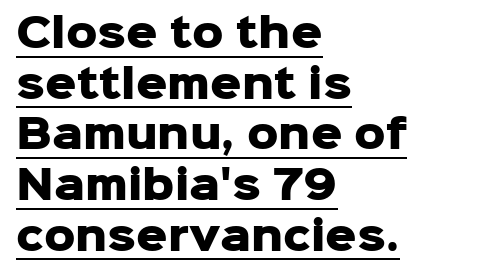
{"serif": "no", "italic": "no", "bold": "yes", "weight": "heavy", "width": "normal", "stroke_contrast": "low", "x_height": "medium", "monospaced": "no", "underline": "yes", "align": "left", "line_spacing": "normal", "line_spacing_ratio": 1.3, "letter_spacing": "normal", "letter_spacing_em": 0.0, "glyph_px": 39}
